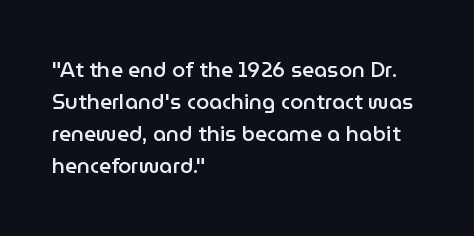
Regular leading. This sample is left-justified, so line endings fall wherever the words run out. Honestly, the letter spacing is just normal — you wouldn't notice it. The glyphs are unaccompanied by any horizontal stroke below them. Every letter is mildly thick-stroked: semibold rather than bold.
